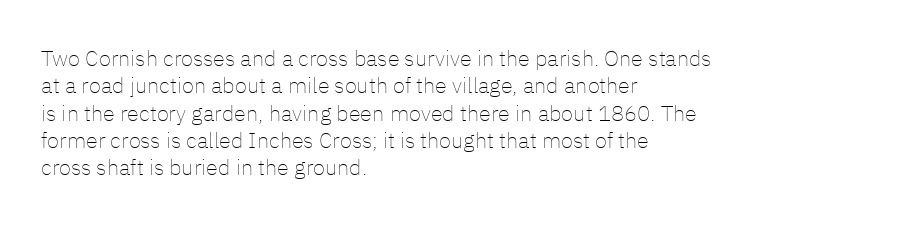
{"italic": "no", "bold": "no", "underline": "no", "align": "left", "line_spacing_ratio": 1.24, "letter_spacing": "normal", "letter_spacing_em": 0.0, "glyph_px": 22}
